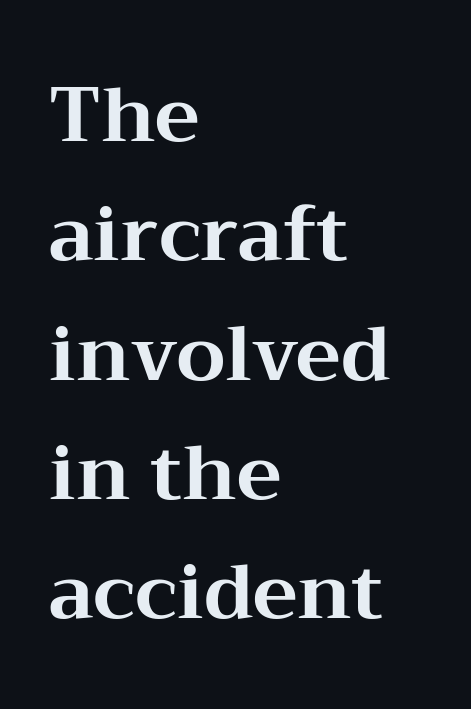
Q: Is the text bold? A: Yes.
Q: Is the text italic (slanted)? A: No, it is upright.
Q: Is the typeface a serif or a sans-serif typeface? A: Serif.
Q: Is the text underlined? A: No.
Q: How is the paragraph aligned? A: Left-aligned.
Q: Is the spacing between letters normal or unusually wide? A: Normal.
Q: Is the spacing between lines tight, normal or loose? A: Normal.
Q: Width (condensed, normal, or wide)? A: Wide.
Q: Stroke contrast? A: Medium.
Q: x-height? A: Medium.
Q: Monospaced? A: No.
